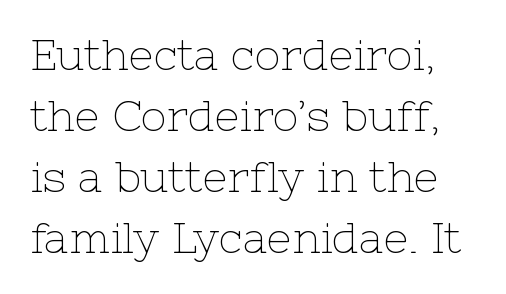
The image shows 43 px thin serif type, upright; set normal line spacing (1.42x), normal letter spacing, not underlined; low stroke contrast and a medium x-height.
